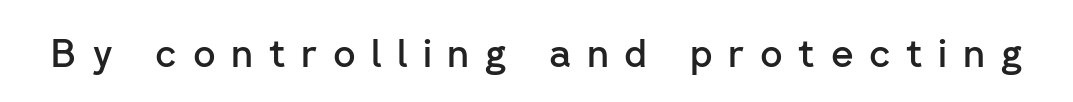
Honestly, the letter spacing is so wide it's the main thing you notice. The rendering uses natural spacing where letterforms have individual widths. Rendered with straight, roman letterforms. Students, this is semibold: more ink than regular, less than bold. The passage shown is typeset with a sans-serif family.
